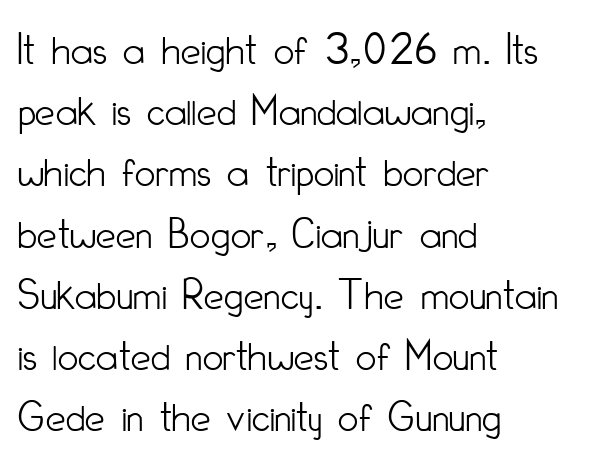
The image shows 45 px light, condensed sans-serif type, upright; set left-aligned, normal line spacing (1.36x), normal letter spacing, not underlined; low stroke contrast and a small x-height.
